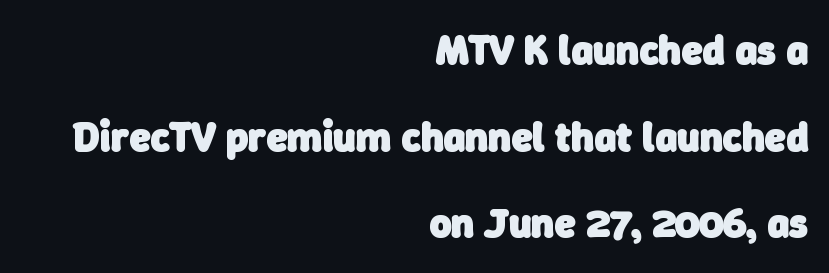
Underlining? Definitely not there. Horizontally, the lines are justified to the trailing edge only. Baseline-to-baseline distance is far greater than the letter height. You can tell from the bare stems that sans-serif type was used. You could call the tracking neutral — neither tight nor loose. Proportional: the letters do not fall into vertical columns.
